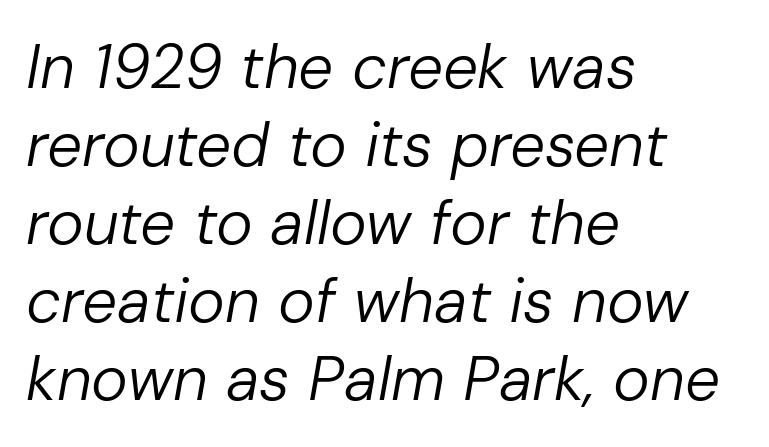
Stroke mass is kept to a normal reading level or below. Honestly, the row spacing looks completely unremarkable. Honestly, there is no underline to notice here at all. Caption: standard tracking, unaltered. Varying glyph widths throughout — classic text-font behaviour.
